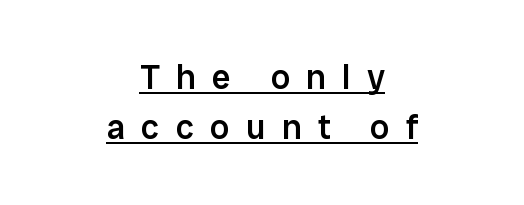
Horizontal alignment here is central, giving a formal, balanced look. The designer left line spacing at the default. Slightly chunky letters — semibold, I'd say, not full bold. The axis of the letterforms is exactly vertical. There is plenty of visible air inserted between adjacent glyphs. Spacing verdict: proportional, widths tailored to each character.
